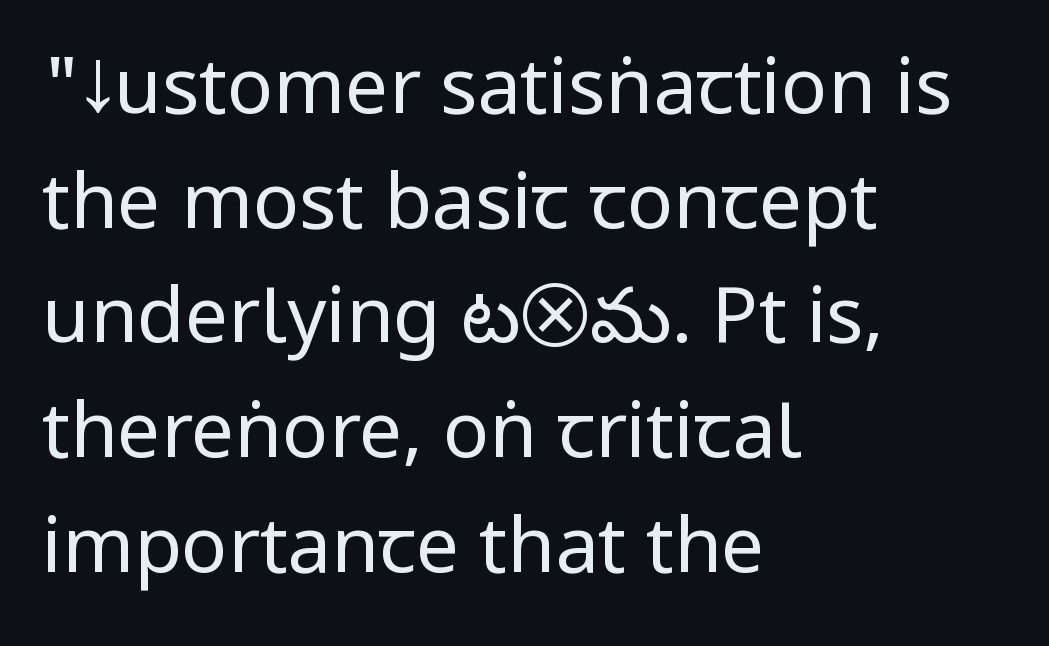
The image shows 77 px regular-weight, condensed sans-serif type, upright; set left-aligned, normal line spacing (1.49x), normal letter spacing, not underlined; low stroke contrast and a large x-height.
